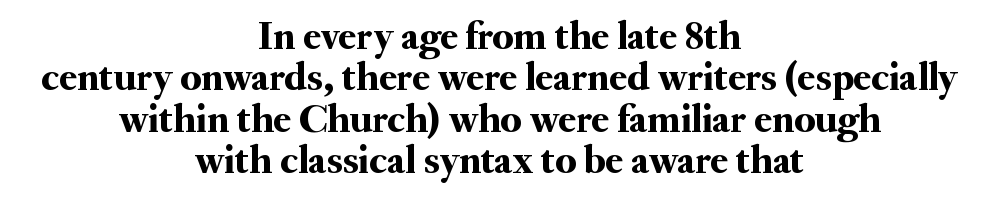
{"serif": "yes", "italic": "no", "width": "normal", "stroke_contrast": "medium", "x_height": "small", "monospaced": "no", "underline": "no", "align": "center", "line_spacing": "tight", "line_spacing_ratio": 1.01, "letter_spacing": "normal", "letter_spacing_em": 0.0, "glyph_px": 41}
